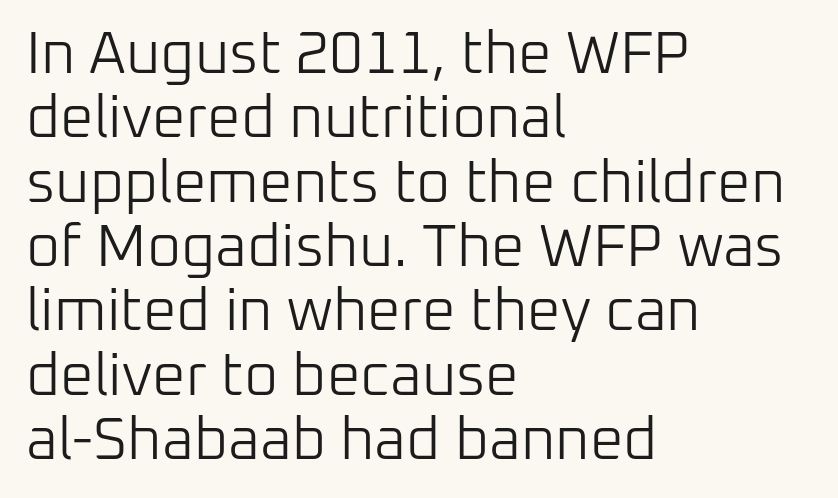
Q: Is the text bold? A: No.
Q: Is the text italic (slanted)? A: No, it is upright.
Q: Is the typeface a serif or a sans-serif typeface? A: Sans-serif.
Q: Is the text underlined? A: No.
Q: How is the paragraph aligned? A: Left-aligned.
Q: Is the spacing between letters normal or unusually wide? A: Normal.
Q: Is the spacing between lines tight, normal or loose? A: Tight.
Q: Width (condensed, normal, or wide)? A: Normal.
Q: Stroke contrast? A: Low.
Q: x-height? A: Medium.
Q: Monospaced? A: No.
